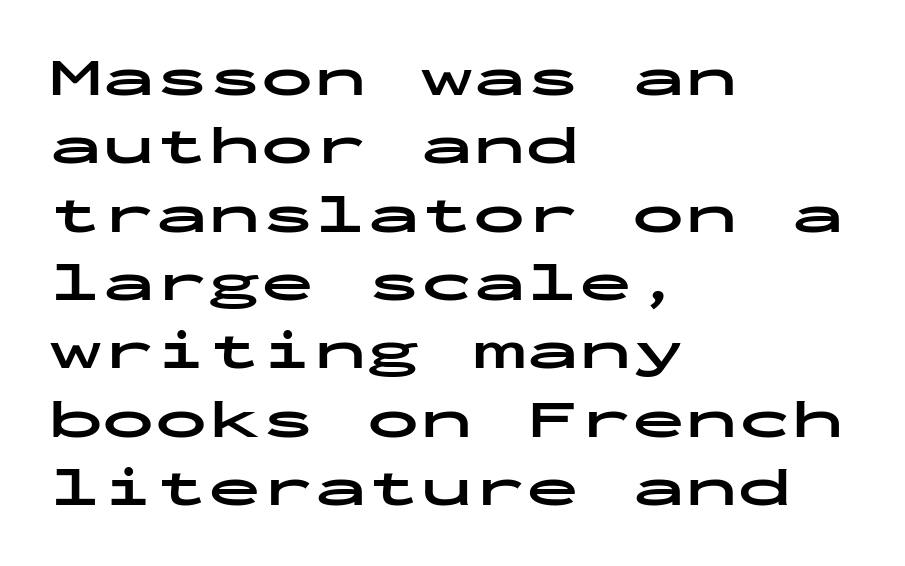
Q: Is the text bold? A: Yes.
Q: Is the text italic (slanted)? A: No, it is upright.
Q: Is the typeface a serif or a sans-serif typeface? A: Sans-serif.
Q: Is the text underlined? A: No.
Q: How is the paragraph aligned? A: Left-aligned.
Q: Is the spacing between letters normal or unusually wide? A: Normal.
Q: Is the spacing between lines tight, normal or loose? A: Normal.
Q: Width (condensed, normal, or wide)? A: Wide.
Q: Stroke contrast? A: Low.
Q: x-height? A: Medium.
Q: Monospaced? A: Yes.
